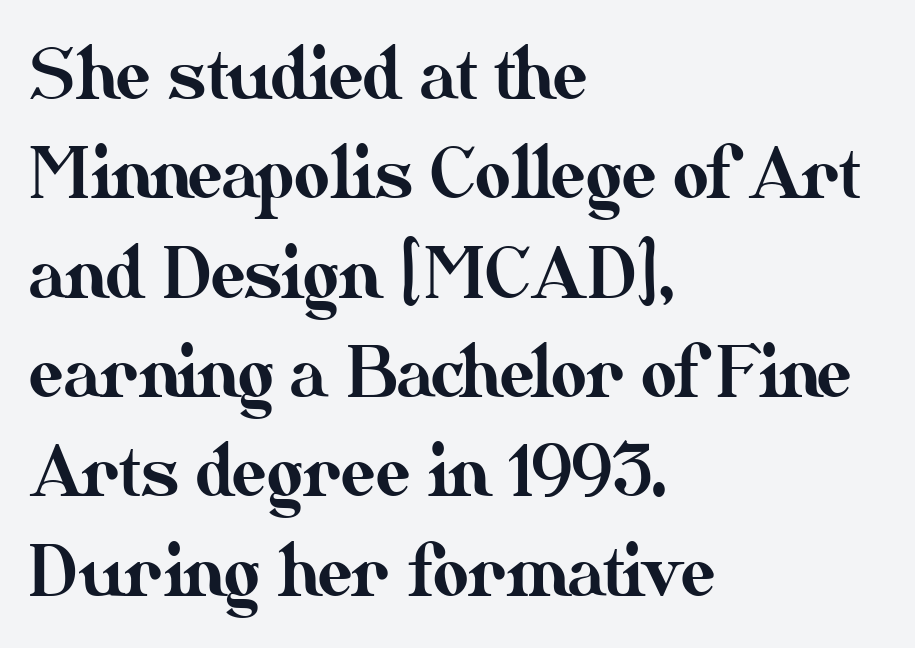
{"italic": "no", "width": "normal", "stroke_contrast": "medium", "x_height": "small", "monospaced": "no", "underline": "no", "align": "left", "line_spacing": "normal", "line_spacing_ratio": 1.44, "letter_spacing": "normal", "letter_spacing_em": 0.0, "glyph_px": 69}
